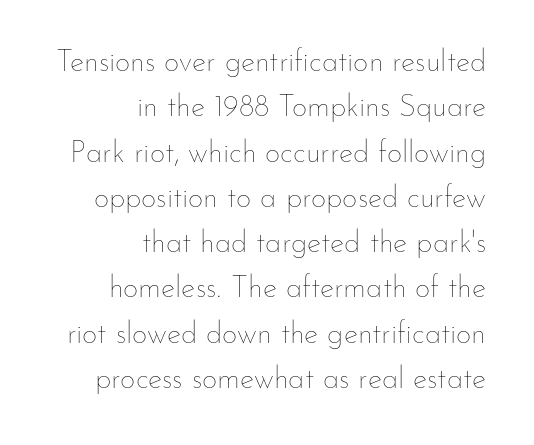
{"italic": "no", "bold": "no", "weight": "thin", "width": "normal", "stroke_contrast": "low", "x_height": "small", "monospaced": "no", "underline": "no", "align": "right", "line_spacing": "normal", "line_spacing_ratio": 1.51, "letter_spacing": "normal", "letter_spacing_em": 0.0, "glyph_px": 30}
